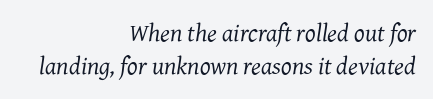
The image shows 25 px text type, italic (leaning right); set right-aligned, normal line spacing (1.34x), normal letter spacing, not underlined.
